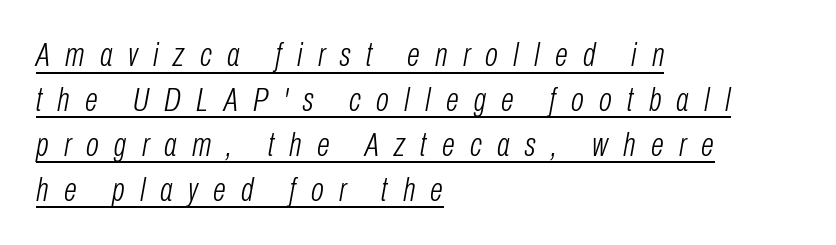
In terms of posture, this sample is oblique. Compared with a typical body face, this is equally light or lighter still. Do the characters align in a grid? No, the font is proportional. Regarding leading, the lines here are spaced in the standard way. Like a heading marked for emphasis, these lines bear an underscore.
